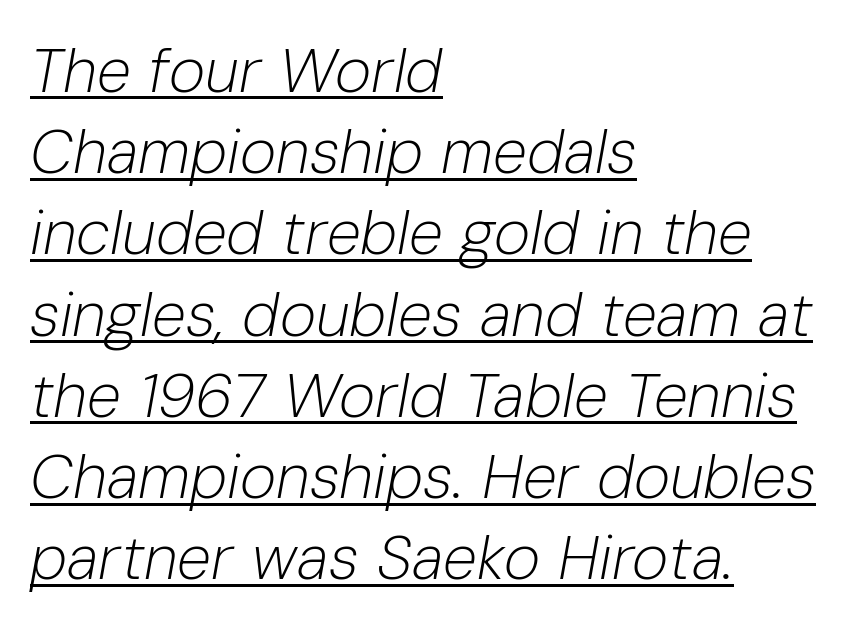
{"italic": "yes", "lean": "right", "slant_degrees": 10, "bold": "no", "weight": "light", "width": "normal", "stroke_contrast": "low", "x_height": "medium", "monospaced": "no", "underline": "yes", "align": "left", "line_spacing": "normal", "line_spacing_ratio": 1.31, "letter_spacing": "normal", "letter_spacing_em": 0.0, "glyph_px": 62}
